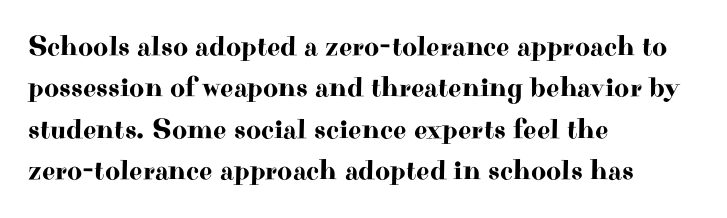
Quick note: interline space is typical. If you drew a ruler down the left edge, every line would touch it. Lines of text with bare space underneath. Are there feet on the stems? There are — it's a serif.
